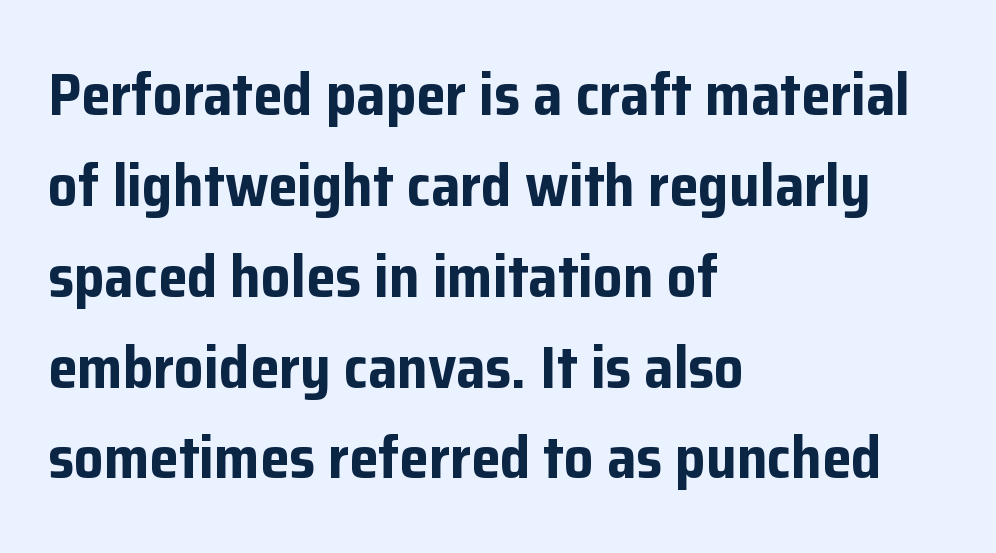
How are the letters spaced? Ordinarily, with no added tracking. The lettering holds an erect, upright posture throughout. Bold? Absolutely — the strokes are thick and heavy. Any mark beneath the type? The region is blank. The lines in this sample share a left origin and differ only in where they stop. A typesetter would label this face a sans.
